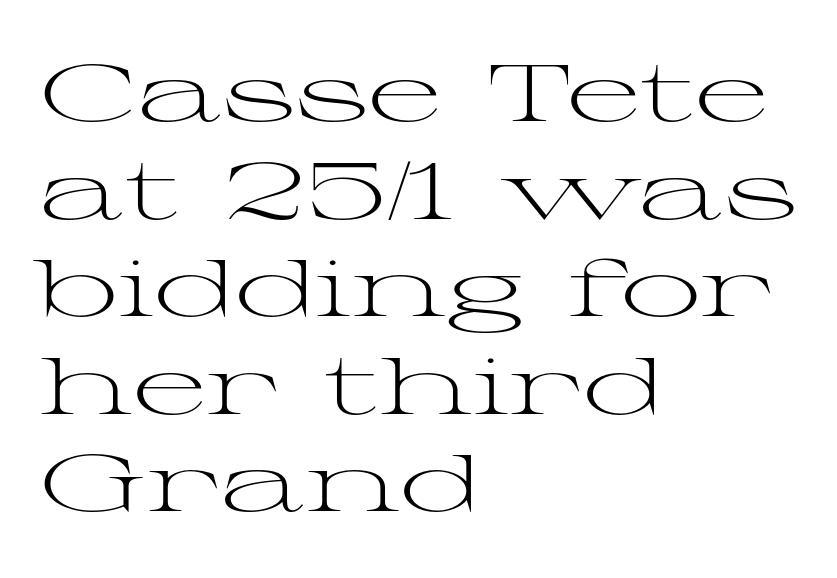
The setting favours the left margin, as ordinary paragraphs usually do. The type is set solid horizontally, with unmodified tracking. These lines are composed in type with serifs. The letters stand straight up with perfectly vertical stems.
